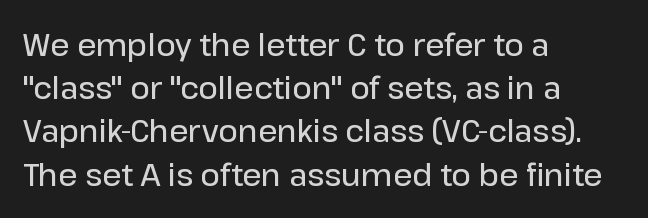
Q: Is the text bold? A: Semi-bold.
Q: Is the text italic (slanted)? A: No, it is upright.
Q: Is the typeface a serif or a sans-serif typeface? A: Sans-serif.
Q: Is the text underlined? A: No.
Q: How is the paragraph aligned? A: Left-aligned.
Q: Is the spacing between letters normal or unusually wide? A: Normal.
Q: Is the spacing between lines tight, normal or loose? A: Normal.
Q: Width (condensed, normal, or wide)? A: Normal.
Q: Stroke contrast? A: Low.
Q: x-height? A: Medium.
Q: Monospaced? A: No.
